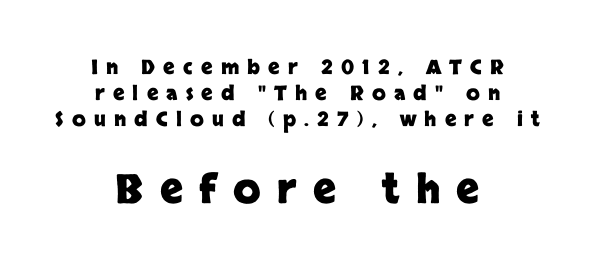
{"serif": "no", "italic": "no", "bold": "yes", "weight": "heavy", "width": "normal", "stroke_contrast": "low", "x_height": "large", "monospaced": "no", "underline": "no", "align": "center", "line_spacing": "normal", "line_spacing_ratio": 1.29, "letter_spacing": "wide", "letter_spacing_em": 0.41, "larger_block": "second", "size_ratio": 2.0, "glyph_px": 40}
